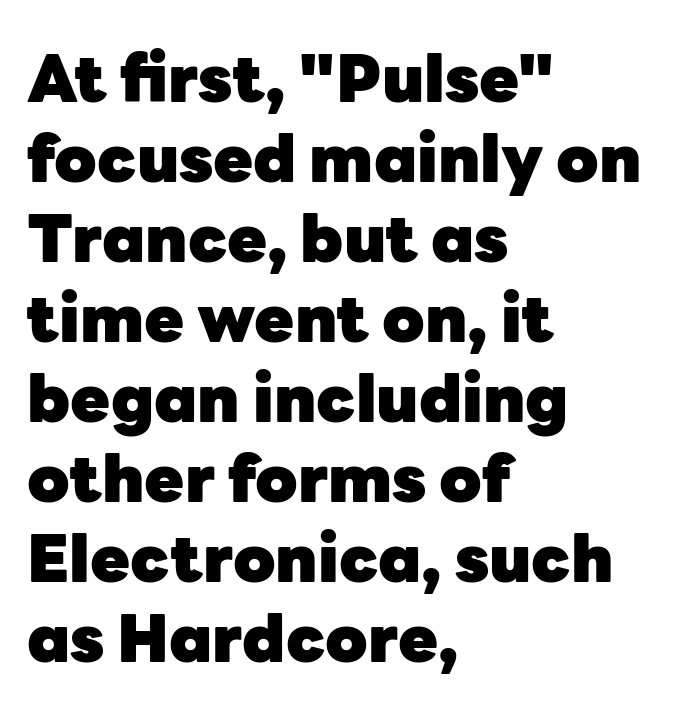
{"serif": "no", "italic": "no", "bold": "yes", "weight": "heavy", "width": "normal", "stroke_contrast": "low", "x_height": "medium", "monospaced": "no", "underline": "no", "align": "left", "line_spacing_ratio": 1.23, "letter_spacing": "normal", "letter_spacing_em": 0.0, "glyph_px": 65}
